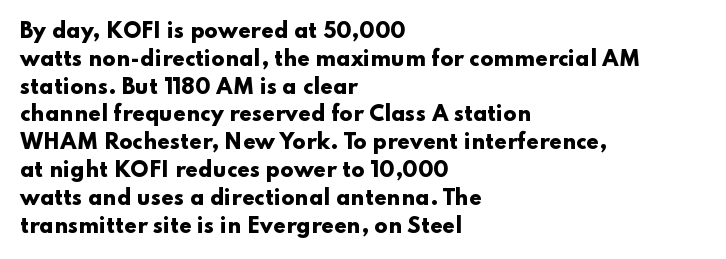
The image shows 20 px bold type, upright; set left-aligned, normal line spacing (1.39x), normal letter spacing, not underlined.
